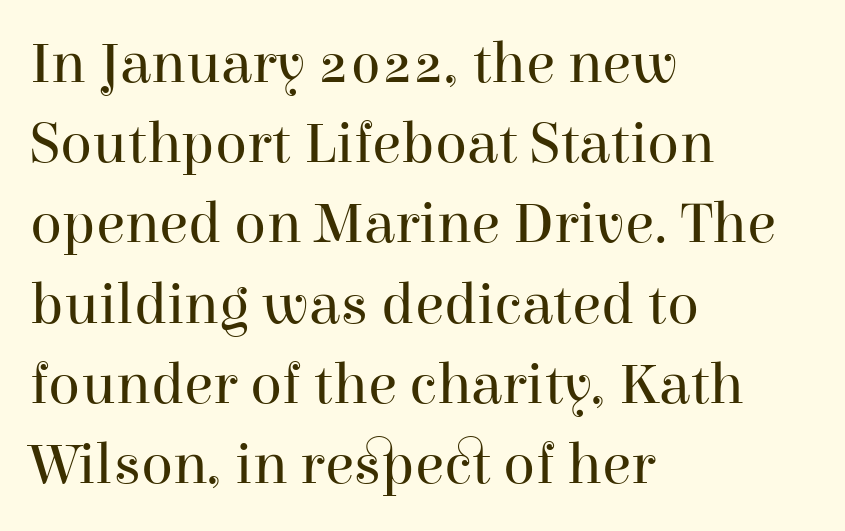
A roman cut, with each character standing at attention. Between one letter and the next there's only the usual sliver of space. Notice how the passage keeps a crisp vertical edge on the left only. The typeface has the unassuming heft of standard copy or less. Varying glyph widths throughout — classic text-font behaviour.
